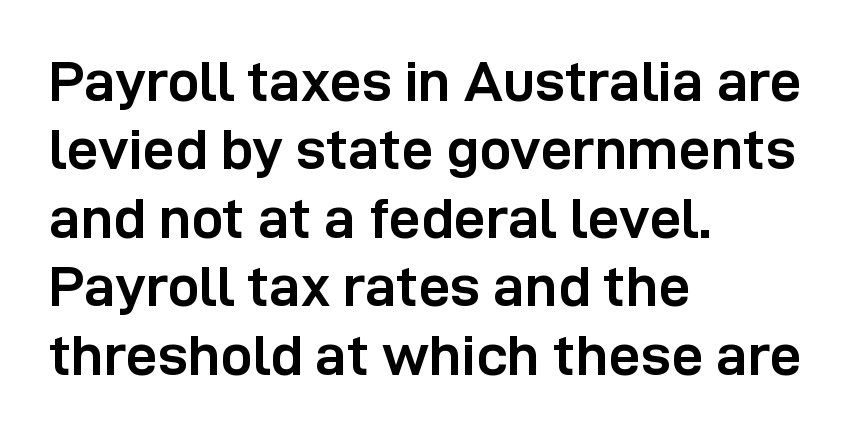
The image shows 57 px semibold sans-serif type, upright; set left-aligned, line spacing 1.2x, normal letter spacing, not underlined; low stroke contrast and a medium x-height.
